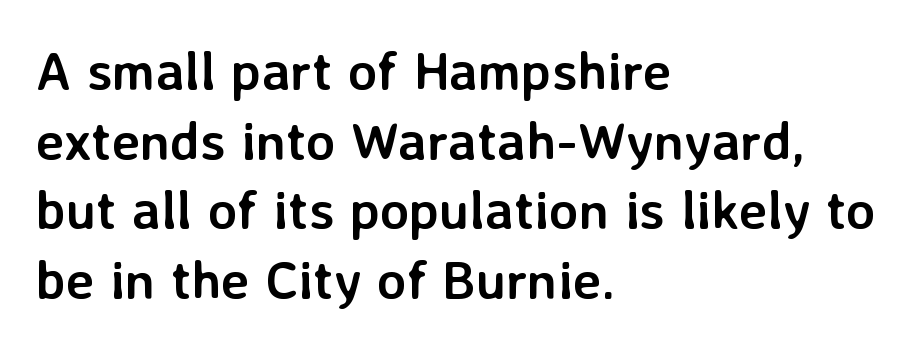
Leading: standard. Horizontally, the lines are justified to the leading edge only. The letters sit at their default tracking, neither squeezed nor spread. Proportional: the letters do not fall into vertical columns. Regarding serifs, this sample does without them. Italic: no, the glyphs are upright roman.
